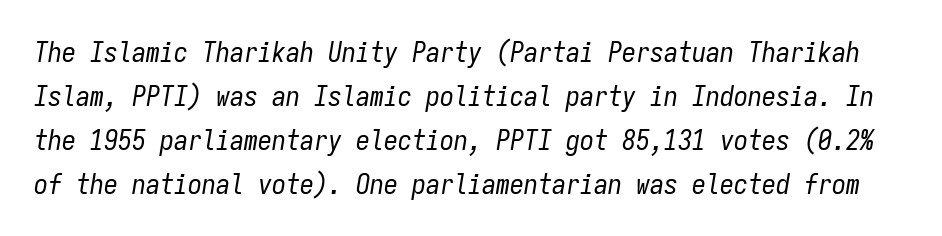
{"italic": "yes", "lean": "right", "slant_degrees": 9, "bold": "no", "weight": "regular", "width": "condensed", "stroke_contrast": "low", "x_height": "medium", "monospaced": "yes", "underline": "no", "line_spacing": "normal", "line_spacing_ratio": 1.57, "letter_spacing": "normal", "letter_spacing_em": 0.0, "glyph_px": 28}
